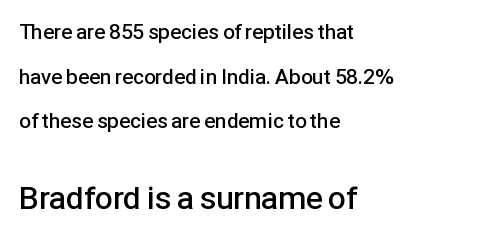
{"serif": "no", "italic": "no", "bold": "semi", "weight": "semibold", "width": "normal", "stroke_contrast": "low", "x_height": "medium", "monospaced": "no", "underline": "no", "align": "left", "line_spacing": "loose", "line_spacing_ratio": 2.12, "letter_spacing": "normal", "letter_spacing_em": 0.0, "larger_block": "second", "size_ratio": 1.52, "glyph_px": 32}
